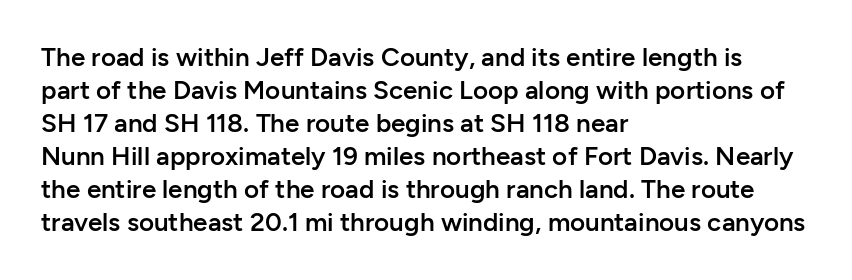
The space beneath each line is pristine and unruled. Notice how the stems are strictly vertical — no italics here. Weight: semibold (demi). Is the letter spacing exaggerated? No — it looks like the ordinary default. The line-height multiplier appears to be the usual default. Short and long lines alike share a common starting point at left.
